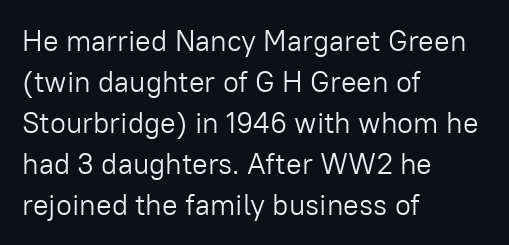
Q: Is the text bold? A: No.
Q: Is the text italic (slanted)? A: No, it is upright.
Q: Is the typeface a serif or a sans-serif typeface? A: Sans-serif.
Q: Is the text underlined? A: No.
Q: How is the paragraph aligned? A: Left-aligned.
Q: Is the spacing between letters normal or unusually wide? A: Normal.
Q: Is the spacing between lines tight, normal or loose? A: Normal.
Q: Width (condensed, normal, or wide)? A: Normal.
Q: Stroke contrast? A: Low.
Q: x-height? A: Medium.
Q: Monospaced? A: No.
